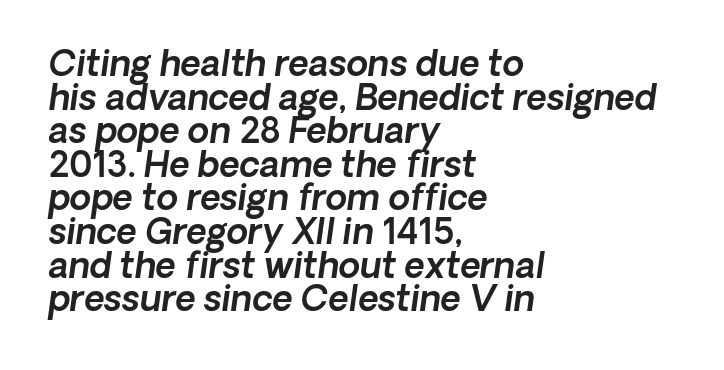
Q: Is the typeface a serif or a sans-serif typeface? A: Sans-serif.
Q: Is the text underlined? A: No.
Q: How is the paragraph aligned? A: Left-aligned.
Q: Is the spacing between letters normal or unusually wide? A: Normal.
Q: Is the spacing between lines tight, normal or loose? A: Tight.
Q: Width (condensed, normal, or wide)? A: Normal.
Q: x-height? A: Medium.
Q: Monospaced? A: No.
